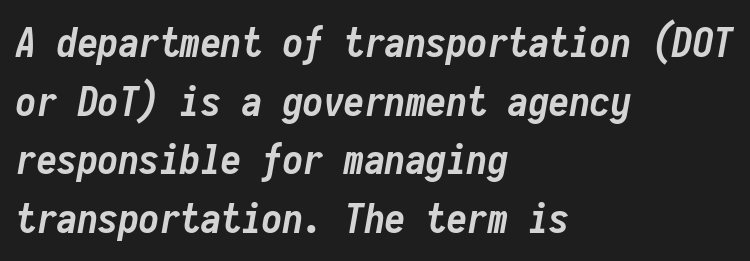
{"italic": "yes", "lean": "right", "slant_degrees": 10, "bold": "yes", "weight": "semibold", "width": "condensed", "stroke_contrast": "low", "x_height": "medium", "monospaced": "yes", "underline": "no", "align": "left", "line_spacing": "normal", "line_spacing_ratio": 1.43, "letter_spacing": "normal", "letter_spacing_em": 0.0, "glyph_px": 41}
